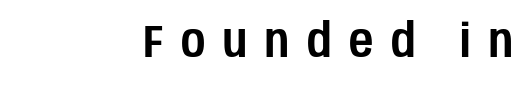
{"serif": "no", "italic": "no", "width": "condensed", "stroke_contrast": "low", "x_height": "large", "monospaced": "no", "underline": "no", "align": "right", "letter_spacing": "wide", "letter_spacing_em": 0.38, "glyph_px": 47}
